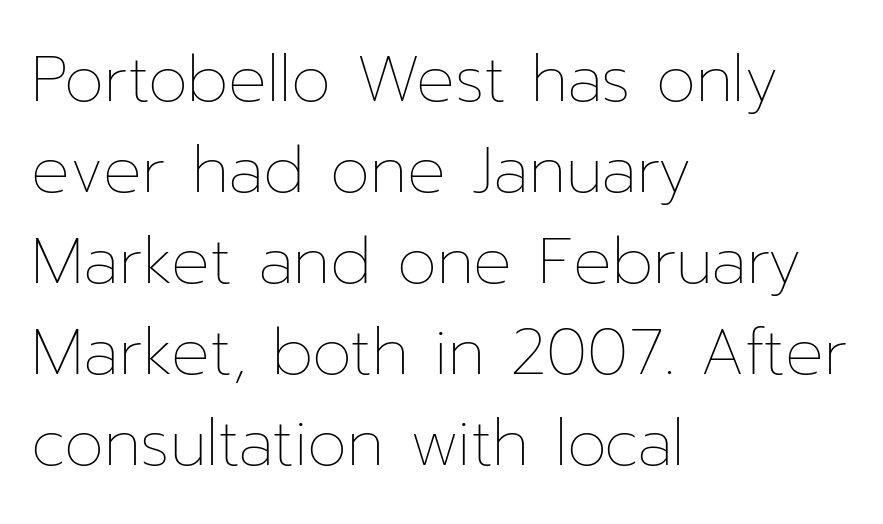
{"italic": "no", "bold": "no", "weight": "thin", "width": "normal", "stroke_contrast": "low", "x_height": "medium", "monospaced": "no", "underline": "no", "align": "left", "line_spacing": "normal", "line_spacing_ratio": 1.42, "letter_spacing": "normal", "letter_spacing_em": 0.0, "glyph_px": 64}
